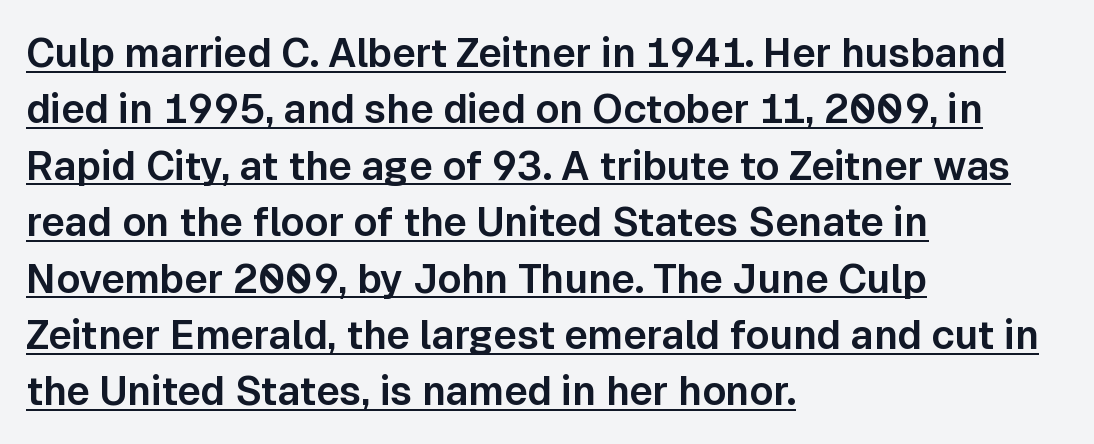
Q: Is the text italic (slanted)? A: No, it is upright.
Q: Is the typeface a serif or a sans-serif typeface? A: Sans-serif.
Q: Is the text underlined? A: Yes.
Q: How is the paragraph aligned? A: Left-aligned.
Q: Is the spacing between letters normal or unusually wide? A: Normal.
Q: Is the spacing between lines tight, normal or loose? A: Normal.
Q: Width (condensed, normal, or wide)? A: Normal.
Q: Stroke contrast? A: Low.
Q: x-height? A: Medium.
Q: Monospaced? A: No.
